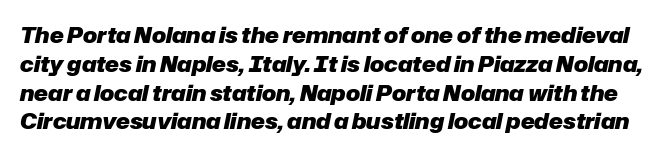
Looking at the ascenders, they clearly lean. Notice how descenders clear the ascenders below comfortably — that's standard leading. Thick stems and heavy bowls — unmistakably bold. Glyph-to-glyph distance matches everyday printed text. Anything drawn beneath the words? Only blank space.
